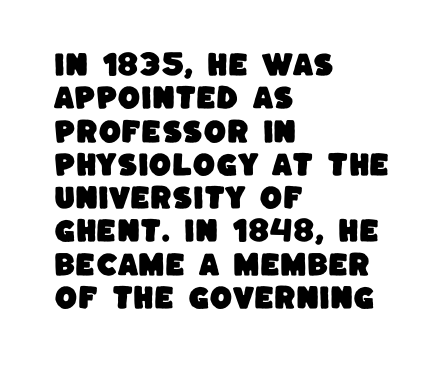
The designer left line spacing at the default. Horizontal alignment here is leftward, the default for most running prose. The strip under each line holds only bare page. In terms of letterspacing, this is plain default setting.
